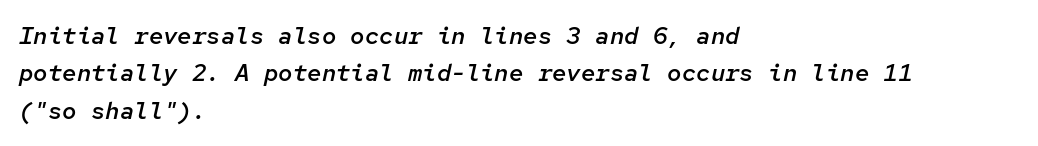
Italic? Definitely — the glyphs are oblique. Descenders hang freely into open space. Compared with a centered layout, this one pins lines to the left instead. Rows of type keep a routine distance in the vertical direction.
